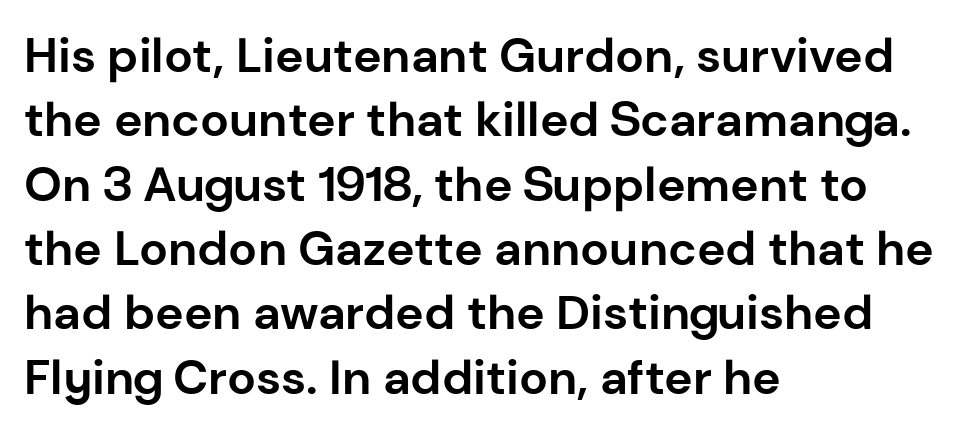
The lines sit at an ordinary, default distance from one another. Just letters on the line, the space beneath them empty. Serif or sans? Sans — the stroke terminals are bare. The rag falls on the right side of this text block. Think of a printed novel: that variable character pitch is what you see here. Standard letterfit; no display-style spreading of the glyphs.
